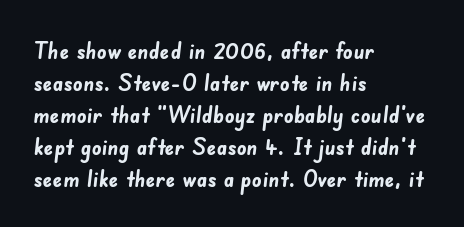
The image shows 24 px bold type; set left-aligned, normal line spacing (1.33x), normal letter spacing, not underlined.
